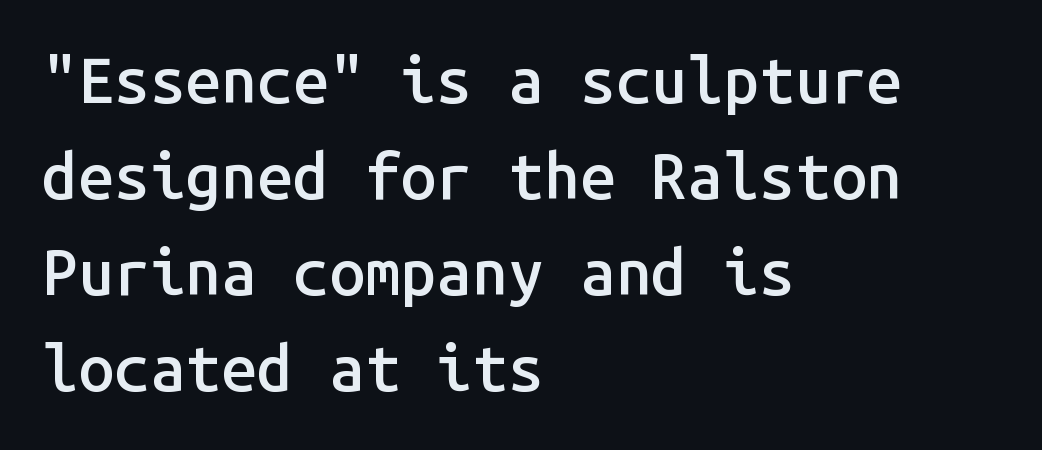
The image shows 64 px semibold sans-serif type, upright, monospaced; set left-aligned, normal line spacing (1.5x), normal letter spacing, not underlined; low stroke contrast and a medium x-height.
